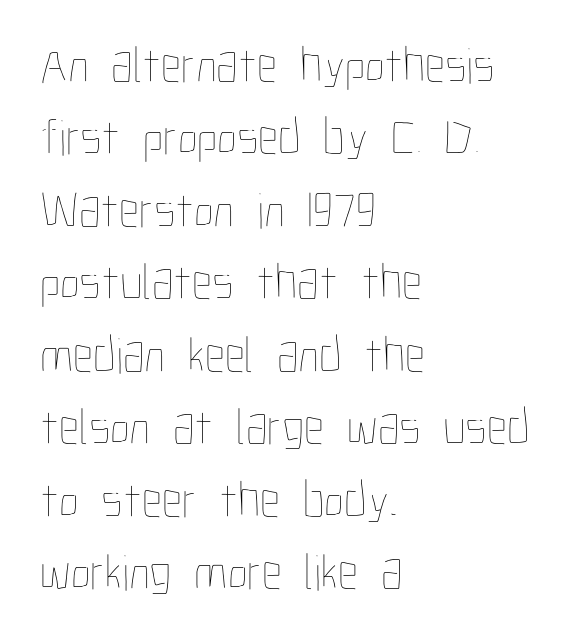
{"italic": "no", "bold": "no", "weight": "thin", "width": "condensed", "stroke_contrast": "low", "x_height": "medium", "monospaced": "no", "underline": "no", "align": "left", "line_spacing": "normal", "line_spacing_ratio": 1.42, "letter_spacing": "normal", "letter_spacing_em": 0.0, "glyph_px": 51}
